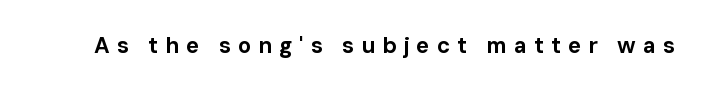
{"italic": "no", "bold": "yes", "underline": "no", "letter_spacing": "wide", "letter_spacing_em": 0.32, "glyph_px": 22}
